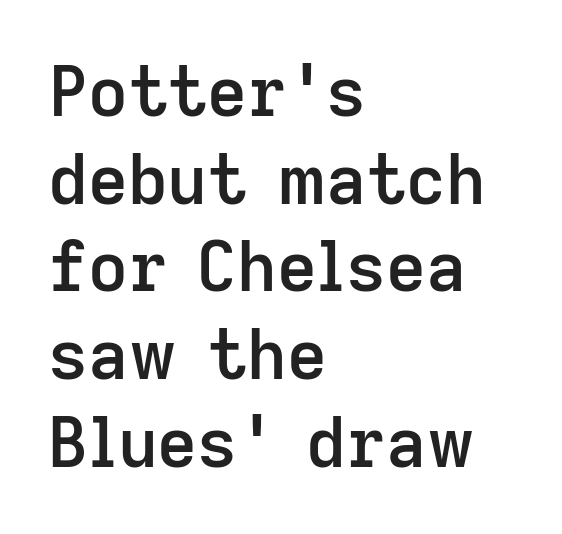
The image shows 69 px semibold sans-serif type, upright; set left-aligned, normal line spacing (1.27x), normal letter spacing, not underlined; low stroke contrast and a medium x-height.
